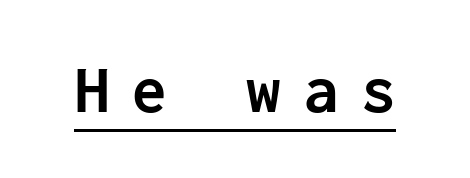
The image shows 69 px semibold sans-serif type, upright, monospaced; set unusually wide letter spacing (+0.33 em), underlined; low stroke contrast and a medium x-height.
